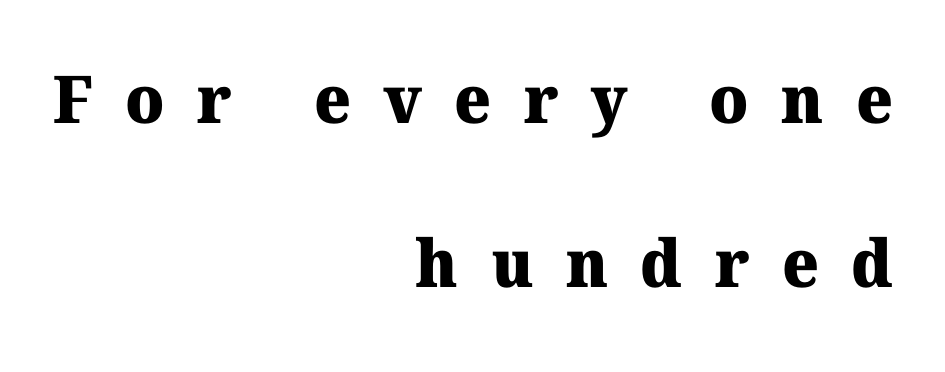
Q: Is the text bold? A: Yes.
Q: Is the typeface a serif or a sans-serif typeface? A: Serif.
Q: Is the text underlined? A: No.
Q: How is the paragraph aligned? A: Right-aligned.
Q: Is the spacing between letters normal or unusually wide? A: Unusually wide.
Q: Is the spacing between lines tight, normal or loose? A: Loose.
Q: Width (condensed, normal, or wide)? A: Normal.
Q: Stroke contrast? A: Medium.
Q: x-height? A: Medium.
Q: Monospaced? A: No.
